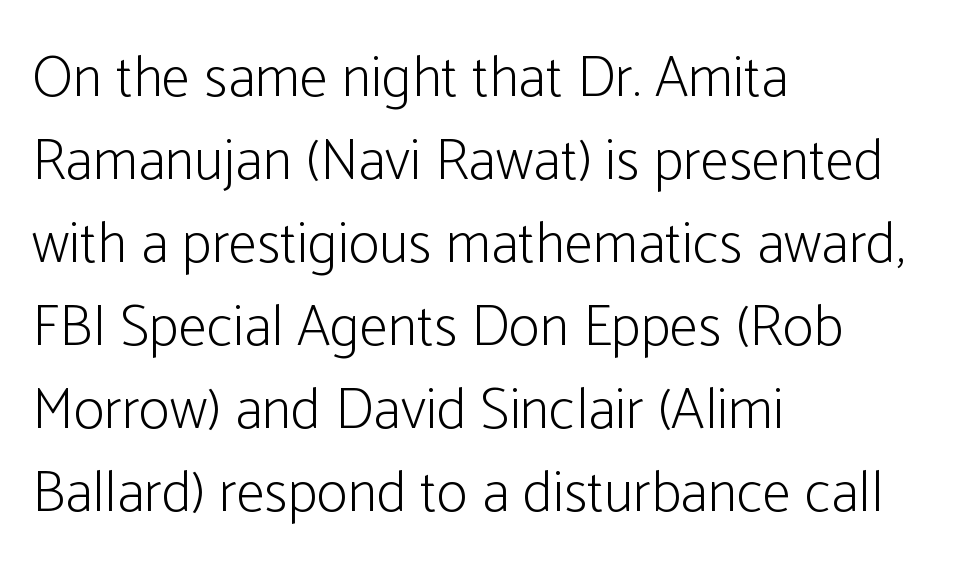
The image shows 58 px light, condensed sans-serif type, upright; set left-aligned, normal line spacing (1.43x), normal letter spacing, not underlined; low stroke contrast and a medium x-height.
